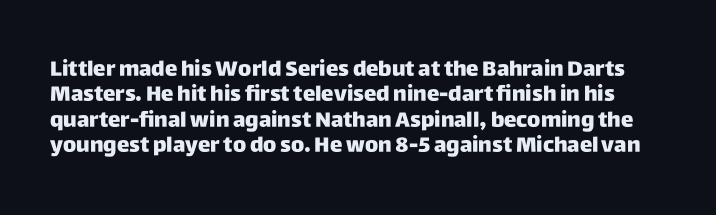
The image shows 21 px bold type, upright; set line spacing 1.21x, normal letter spacing, not underlined.
